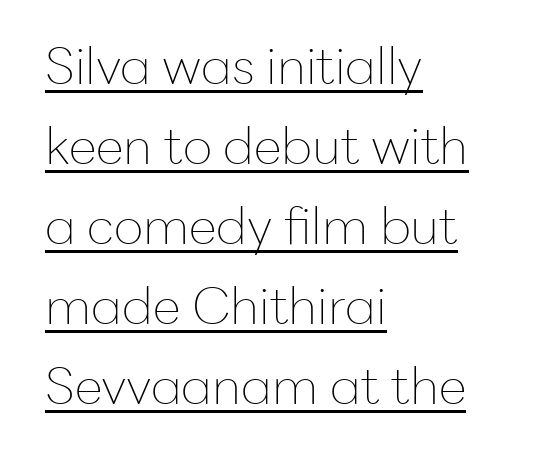
{"serif": "no", "italic": "no", "bold": "no", "weight": "thin", "width": "normal", "stroke_contrast": "low", "x_height": "medium", "monospaced": "no", "underline": "yes", "align": "left", "line_spacing": "normal", "line_spacing_ratio": 1.57, "letter_spacing": "normal", "letter_spacing_em": 0.0, "glyph_px": 51}
